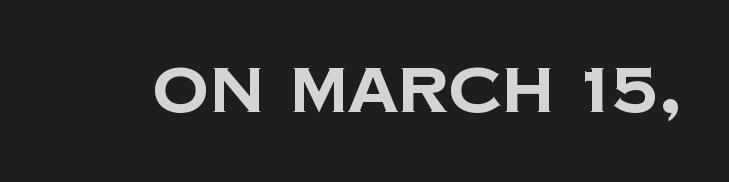
Q: Is the text bold? A: Yes.
Q: Is the typeface a serif or a sans-serif typeface? A: Sans-serif.
Q: Is the text underlined? A: No.
Q: Is the spacing between letters normal or unusually wide? A: Normal.
Q: Width (condensed, normal, or wide)? A: Normal.
Q: Stroke contrast? A: Low.
Q: x-height? A: Large.
Q: Monospaced? A: No.
